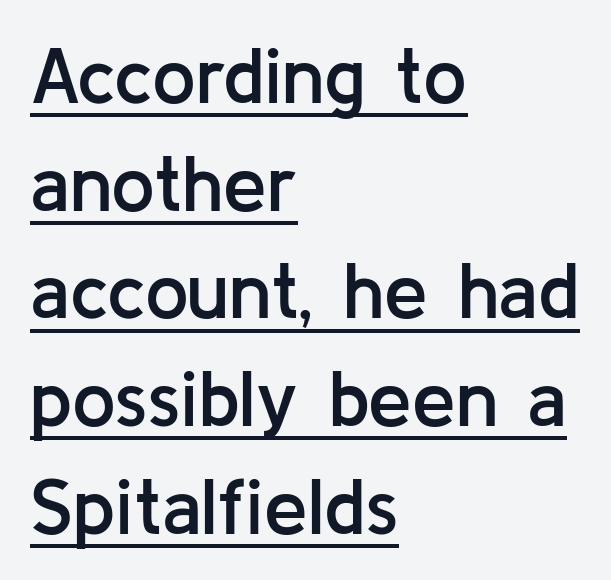
The image shows 78 px semibold sans-serif type, upright; set left-aligned, normal line spacing (1.38x), normal letter spacing, underlined; low stroke contrast and a medium x-height.
